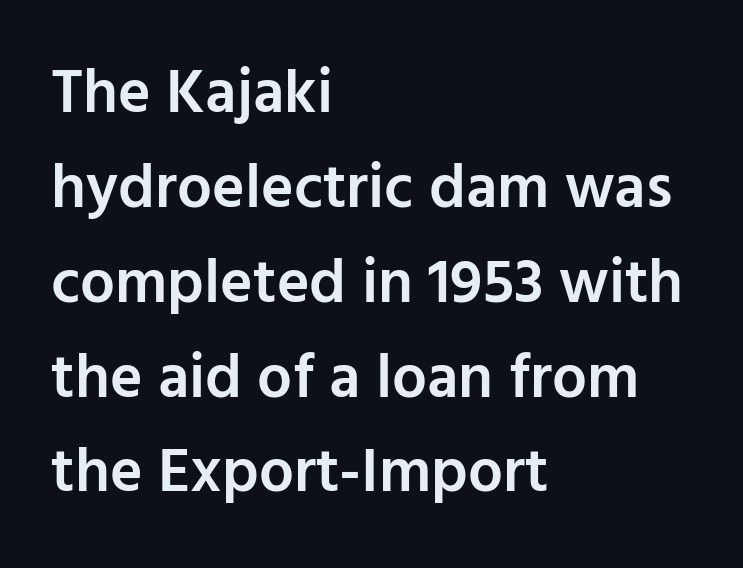
Q: Is the text bold? A: Semi-bold.
Q: Is the text italic (slanted)? A: No, it is upright.
Q: Is the typeface a serif or a sans-serif typeface? A: Sans-serif.
Q: Is the text underlined? A: No.
Q: How is the paragraph aligned? A: Left-aligned.
Q: Is the spacing between letters normal or unusually wide? A: Normal.
Q: Is the spacing between lines tight, normal or loose? A: Normal.
Q: Width (condensed, normal, or wide)? A: Normal.
Q: Stroke contrast? A: Low.
Q: x-height? A: Medium.
Q: Monospaced? A: No.
